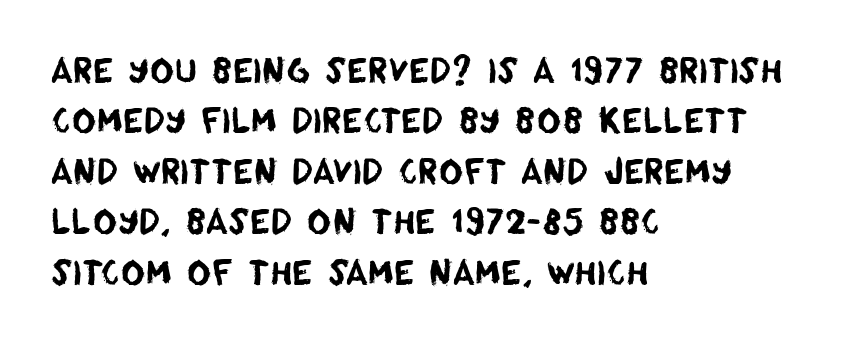
Q: Is the typeface a serif or a sans-serif typeface? A: Sans-serif.
Q: Is the text underlined? A: No.
Q: How is the paragraph aligned? A: Left-aligned.
Q: Is the spacing between letters normal or unusually wide? A: Normal.
Q: Is the spacing between lines tight, normal or loose? A: Normal.
Q: Width (condensed, normal, or wide)? A: Normal.
Q: Stroke contrast? A: Low.
Q: x-height? A: Large.
Q: Monospaced? A: No.
